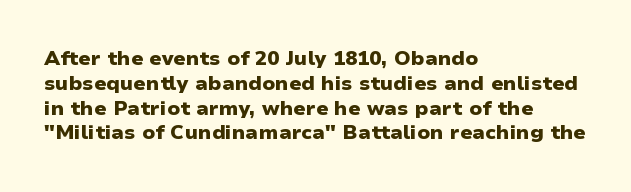
The image shows 20 px bold type, upright; set left-aligned, line spacing 1.24x, normal letter spacing, not underlined.
